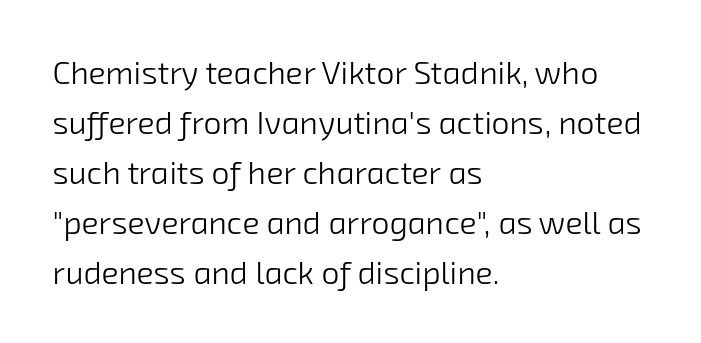
Q: Is the text bold? A: No.
Q: Is the typeface a serif or a sans-serif typeface? A: Sans-serif.
Q: Is the text underlined? A: No.
Q: How is the paragraph aligned? A: Left-aligned.
Q: Is the spacing between letters normal or unusually wide? A: Normal.
Q: Is the spacing between lines tight, normal or loose? A: Normal.
Q: Width (condensed, normal, or wide)? A: Normal.
Q: Stroke contrast? A: Low.
Q: x-height? A: Medium.
Q: Monospaced? A: No.
